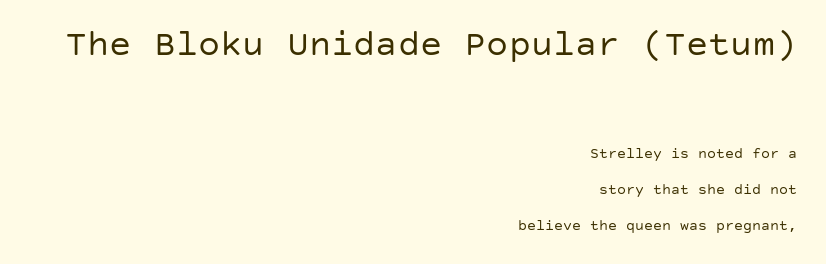
{"serif": "no", "italic": "no", "bold": "no", "weight": "regular", "width": "normal", "stroke_contrast": "low", "x_height": "large", "underline": "no", "align": "right", "line_spacing": "loose", "line_spacing_ratio": 2.39, "letter_spacing": "normal", "letter_spacing_em": 0.0, "larger_block": "first", "size_ratio": 2.47, "glyph_px": 37}
